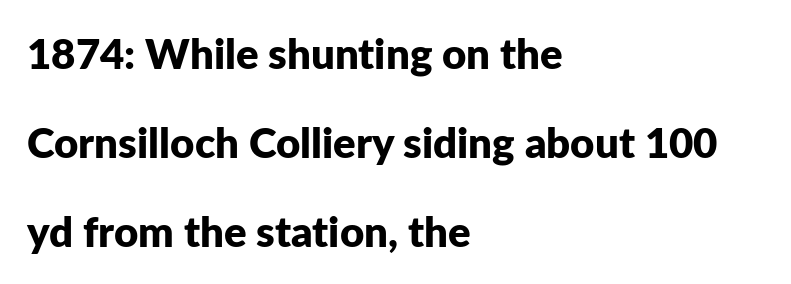
The image shows 42 px bold sans-serif type, upright; set left-aligned, loose line spacing (2.12x), normal letter spacing, not underlined; low stroke contrast and a medium x-height.
